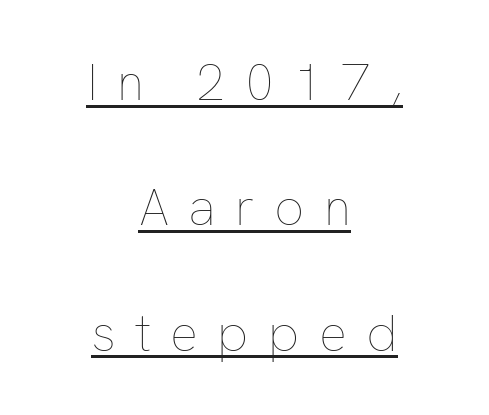
{"italic": "no", "bold": "no", "weight": "thin", "width": "normal", "stroke_contrast": "low", "x_height": "medium", "monospaced": "no", "underline": "yes", "align": "center", "line_spacing": "loose", "line_spacing_ratio": 2.41, "letter_spacing": "wide", "letter_spacing_em": 0.37, "glyph_px": 52}
